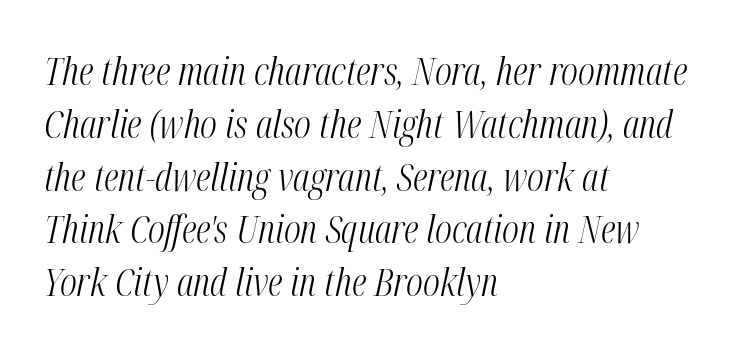
The image shows 38 px light, condensed type, italic (leaning right); set left-aligned, normal line spacing (1.39x), normal letter spacing, not underlined; medium stroke contrast and a medium x-height.
